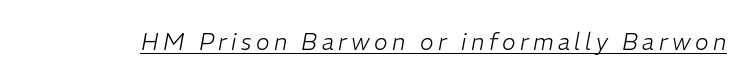
{"italic": "yes", "lean": "right", "slant_degrees": 11, "bold": "no", "underline": "yes", "glyph_px": 23}
